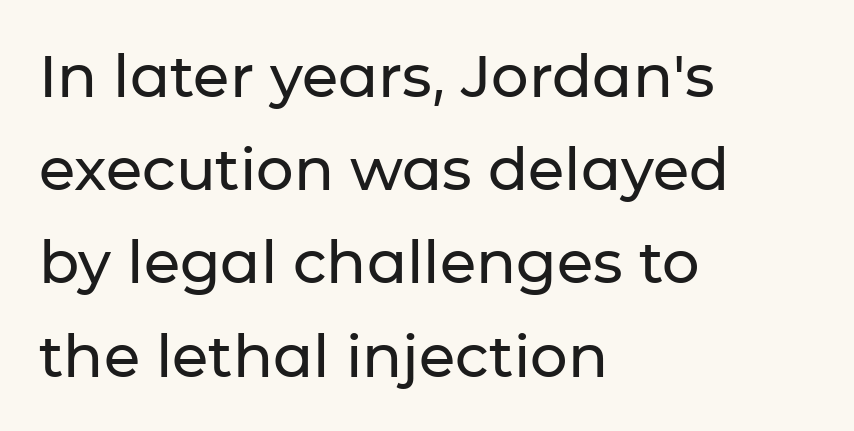
The image shows 59 px sans-serif type, upright; set left-aligned, normal line spacing (1.58x), normal letter spacing, not underlined; low stroke contrast and a medium x-height.
